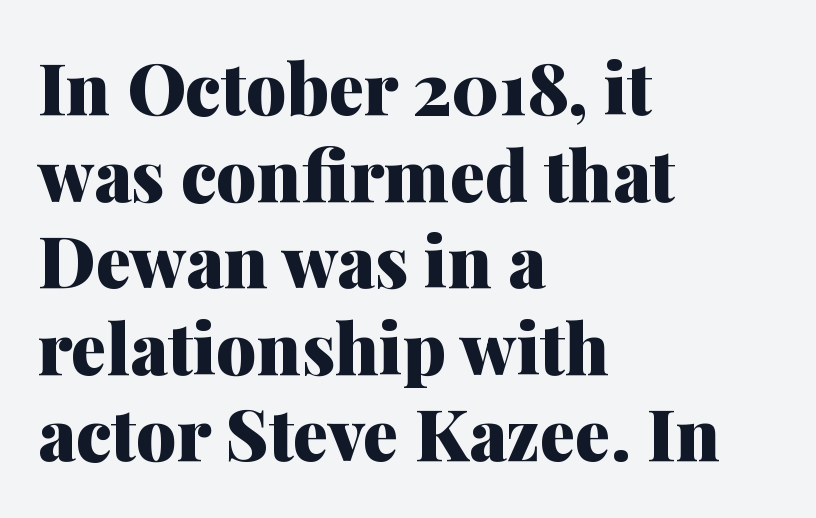
The image shows 71 px heavy serif type, upright; set left-aligned, line spacing 1.22x, normal letter spacing, not underlined; medium stroke contrast and a medium x-height.
